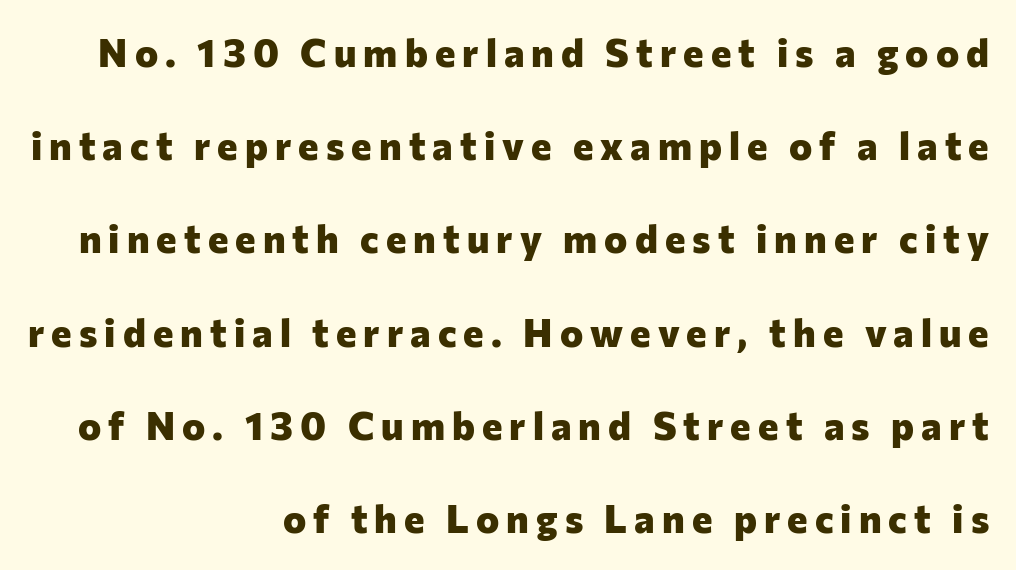
{"serif": "no", "italic": "no", "bold": "yes", "weight": "heavy", "width": "normal", "stroke_contrast": "low", "x_height": "medium", "monospaced": "no", "underline": "no", "align": "right", "line_spacing": "loose", "line_spacing_ratio": 2.39, "glyph_px": 39}
